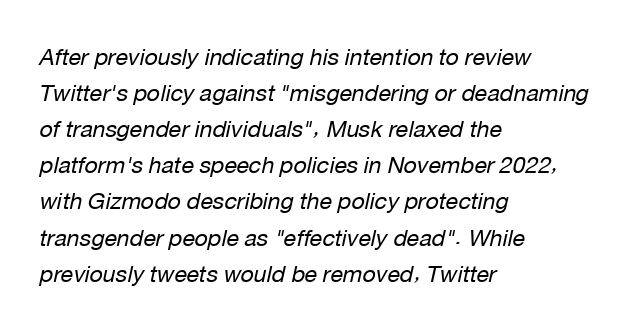
Q: Is the text bold? A: No.
Q: Is the text italic (slanted)? A: Yes, it leans right by about 12 degrees.
Q: Is the text underlined? A: No.
Q: How is the paragraph aligned? A: Left-aligned.
Q: Is the spacing between letters normal or unusually wide? A: Normal.
Q: Is the spacing between lines tight, normal or loose? A: Normal.
